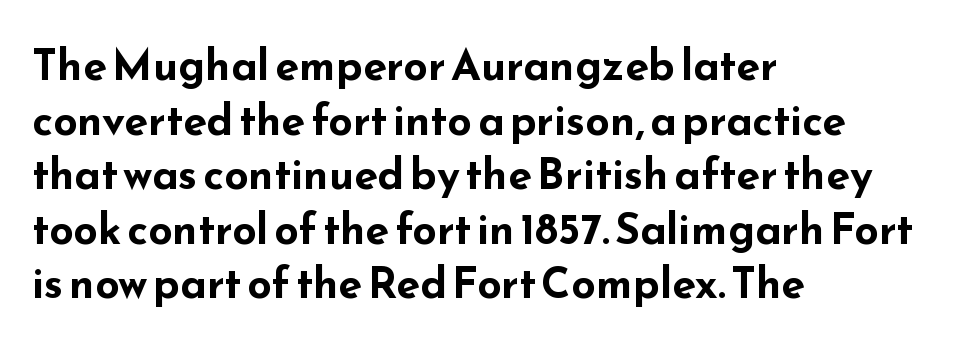
{"serif": "no", "italic": "no", "bold": "yes", "weight": "bold", "width": "wide", "stroke_contrast": "low", "x_height": "small", "monospaced": "no", "underline": "no", "align": "left", "line_spacing": "normal", "line_spacing_ratio": 1.27, "letter_spacing": "normal", "letter_spacing_em": 0.0, "glyph_px": 43}
